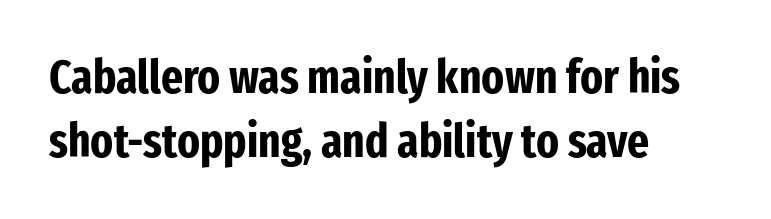
Q: Is the text bold? A: Yes.
Q: Is the text italic (slanted)? A: No, it is upright.
Q: Is the typeface a serif or a sans-serif typeface? A: Sans-serif.
Q: Is the text underlined? A: No.
Q: How is the paragraph aligned? A: Left-aligned.
Q: Is the spacing between letters normal or unusually wide? A: Normal.
Q: Is the spacing between lines tight, normal or loose? A: Normal.
Q: Width (condensed, normal, or wide)? A: Condensed.
Q: Stroke contrast? A: Low.
Q: x-height? A: Medium.
Q: Monospaced? A: No.
